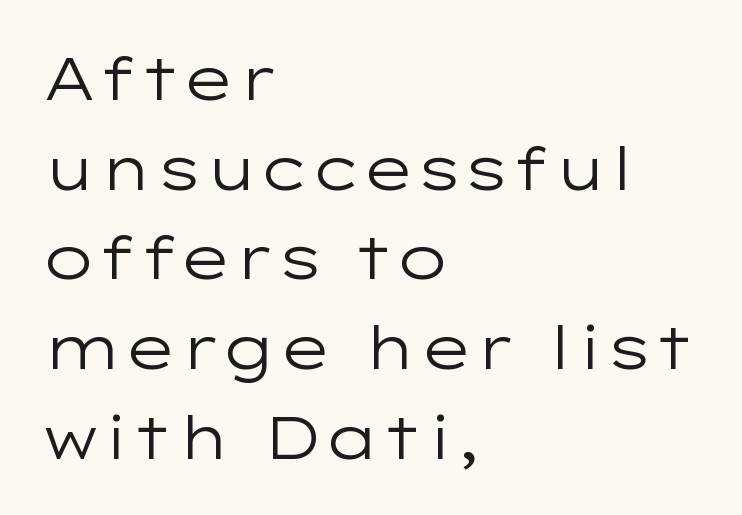
The image shows 59 px regular-weight, wide sans-serif type, upright; set left-aligned, normal line spacing (1.52x), normal letter spacing, not underlined; low stroke contrast and a medium x-height.
